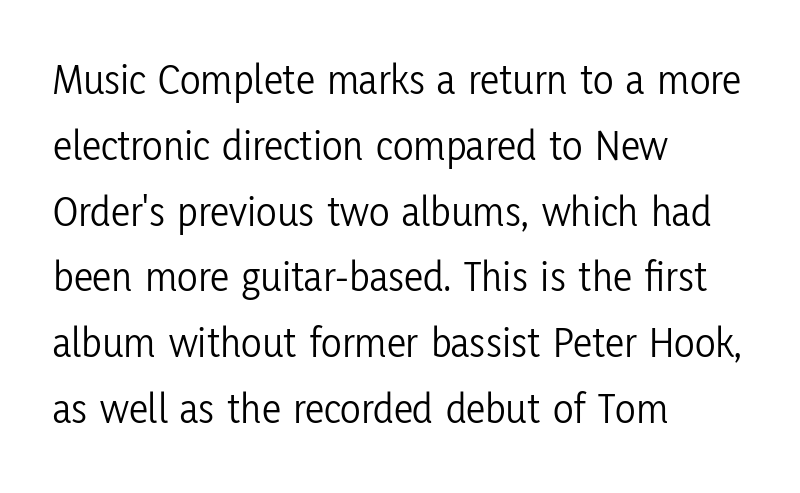
The image shows 43 px light, condensed sans-serif type, upright; set left-aligned, normal line spacing (1.53x), normal letter spacing, not underlined; low stroke contrast and a medium x-height.
